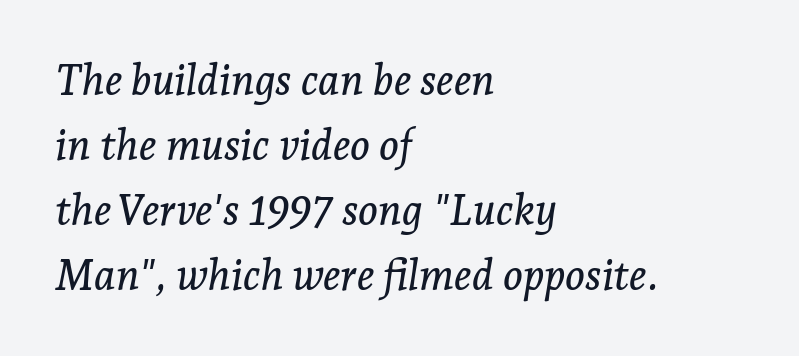
Q: Is the text italic (slanted)? A: Yes, it leans right by about 7 degrees.
Q: Is the typeface a serif or a sans-serif typeface? A: Serif.
Q: Is the text underlined? A: No.
Q: How is the paragraph aligned? A: Left-aligned.
Q: Is the spacing between letters normal or unusually wide? A: Normal.
Q: Is the spacing between lines tight, normal or loose? A: Normal.
Q: Width (condensed, normal, or wide)? A: Normal.
Q: Stroke contrast? A: Low.
Q: x-height? A: Medium.
Q: Monospaced? A: No.
